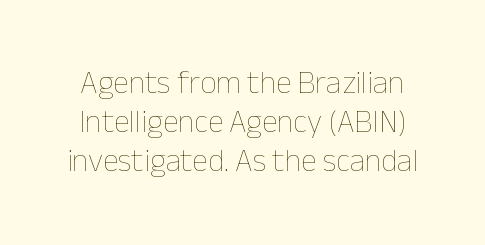
Q: Is the text bold? A: No.
Q: Is the text italic (slanted)? A: No, it is upright.
Q: Is the text underlined? A: No.
Q: Is the spacing between letters normal or unusually wide? A: Normal.
Q: Width (condensed, normal, or wide)? A: Normal.
Q: Stroke contrast? A: Low.
Q: x-height? A: Medium.
Q: Monospaced? A: No.
